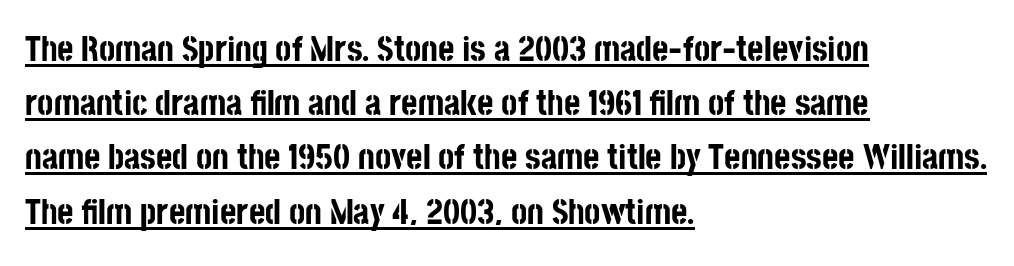
Every letter is thick-stroked: bold, no question. The block of text has a typical density, with ordinary space between rows. Is the block centered? No — it sits flush against the left margin. This is underlined copy, the kind a proofreader might mark for attention. Think of a printed novel: that variable character pitch is what you see here. Type style note: lacks serifs.
